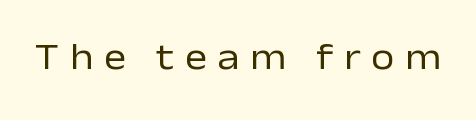
Q: Is the text bold? A: No.
Q: Is the text italic (slanted)? A: No, it is upright.
Q: Is the typeface a serif or a sans-serif typeface? A: Sans-serif.
Q: Is the text underlined? A: No.
Q: Is the spacing between letters normal or unusually wide? A: Unusually wide.
Q: Width (condensed, normal, or wide)? A: Normal.
Q: Stroke contrast? A: Low.
Q: x-height? A: Medium.
Q: Monospaced? A: No.
